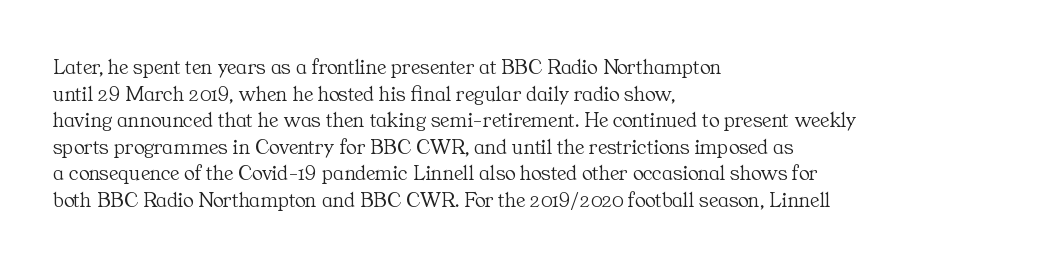
The image shows 22 px text type, upright; set left-aligned, line spacing 1.21x, normal letter spacing, not underlined.
